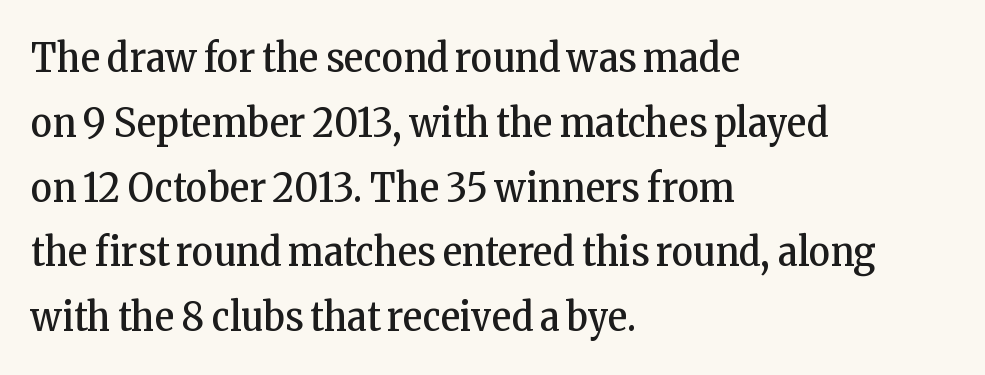
{"serif": "yes", "italic": "no", "bold": "no", "weight": "regular", "width": "condensed", "stroke_contrast": "low", "x_height": "medium", "monospaced": "no", "underline": "no", "align": "left", "line_spacing": "normal", "line_spacing_ratio": 1.58, "letter_spacing": "normal", "letter_spacing_em": 0.0, "glyph_px": 41}
